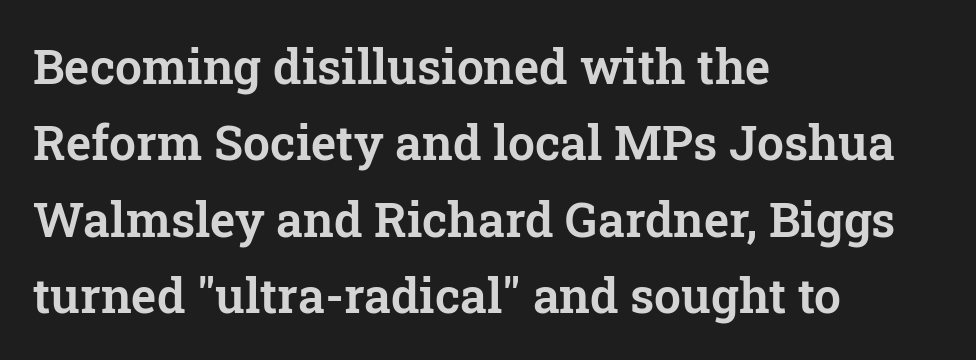
{"serif": "yes", "italic": "no", "width": "normal", "stroke_contrast": "low", "x_height": "medium", "monospaced": "no", "underline": "no", "align": "left", "line_spacing": "normal", "line_spacing_ratio": 1.59, "letter_spacing": "normal", "letter_spacing_em": 0.0, "glyph_px": 48}
